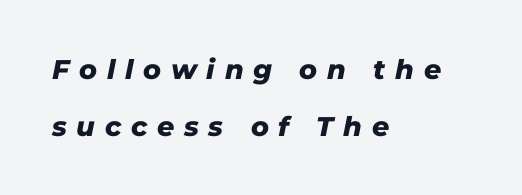
The image shows 27 px bold type, italic (leaning right); set left-aligned, loose line spacing (2.1x), unusually wide letter spacing (+0.36 em), not underlined.
